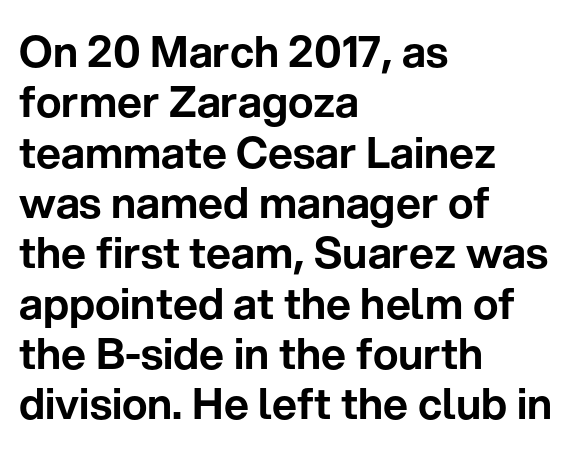
The image shows 43 px sans-serif type, upright; set left-aligned, line spacing 1.17x, normal letter spacing, not underlined; low stroke contrast and a medium x-height.
